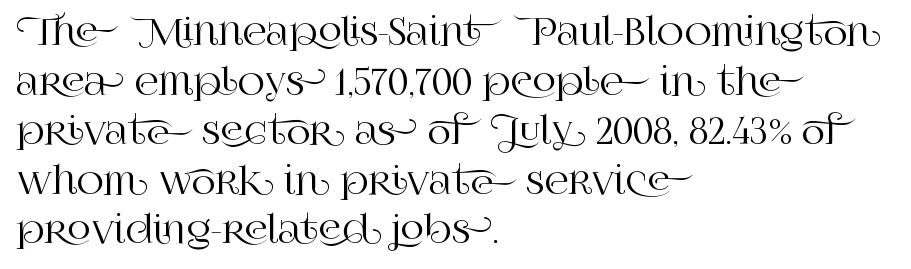
The image shows 37 px serif type, upright; set left-aligned, normal line spacing (1.34x), normal letter spacing, not underlined; high stroke contrast and a large x-height.
